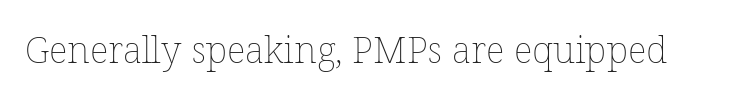
{"italic": "no", "bold": "no", "weight": "thin", "width": "normal", "stroke_contrast": "low", "x_height": "medium", "monospaced": "no", "underline": "no", "letter_spacing": "normal", "letter_spacing_em": 0.0, "glyph_px": 37}
